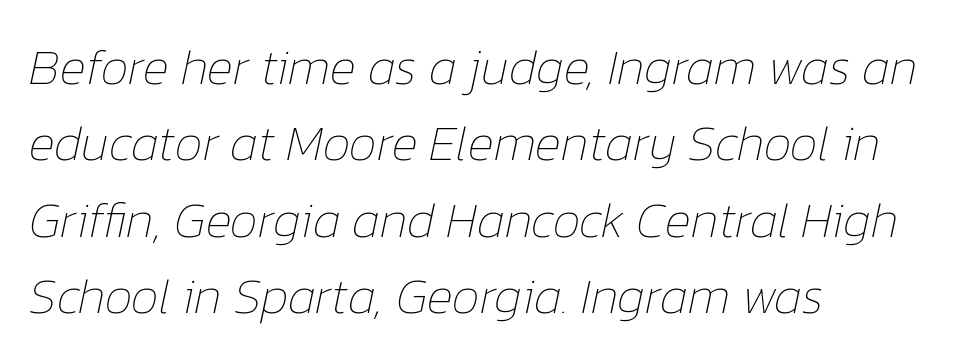
The image shows 50 px thin type, italic (leaning right); set left-aligned, normal line spacing (1.53x), normal letter spacing, not underlined; low stroke contrast and a medium x-height.
